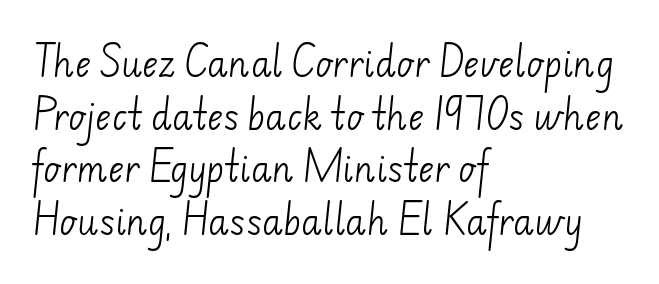
The face used here is proportionally spaced, like ordinary book or web type. Descenders are the only things crossing below the line. The type is set solid horizontally, with unmodified tracking. Serif or sans? Sans — the stroke terminals are bare. Leading: standard.
